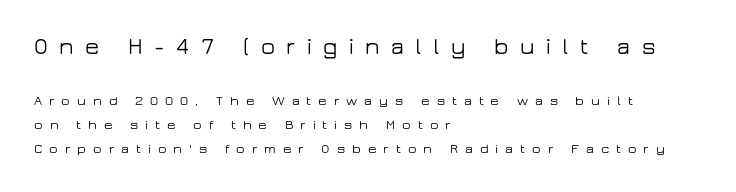
{"italic": "no", "underline": "no", "align": "left", "line_spacing_ratio": 1.72, "letter_spacing": "wide", "letter_spacing_em": 0.5, "larger_block": "first", "size_ratio": 1.64, "glyph_px": 23}
